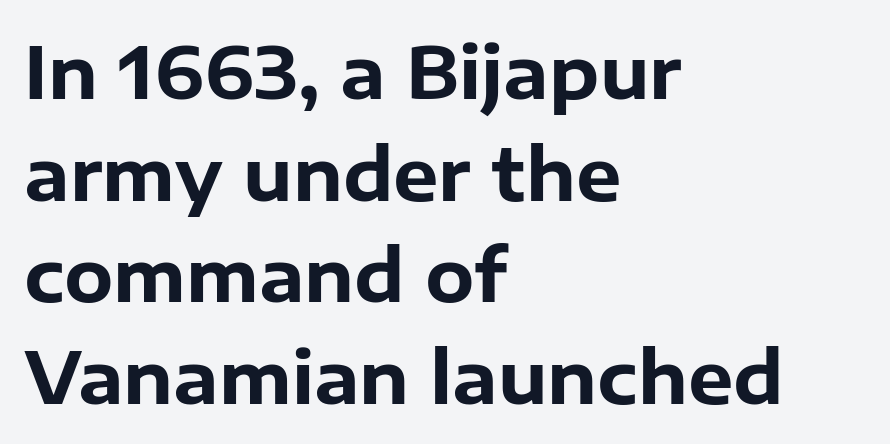
The letterforms sit shoulder to shoulder at normal distance. The specimen reads as upright at a glance. Its strokes are broad and dark, the hallmark of bold type. These lines sit exactly where default settings would place them.
